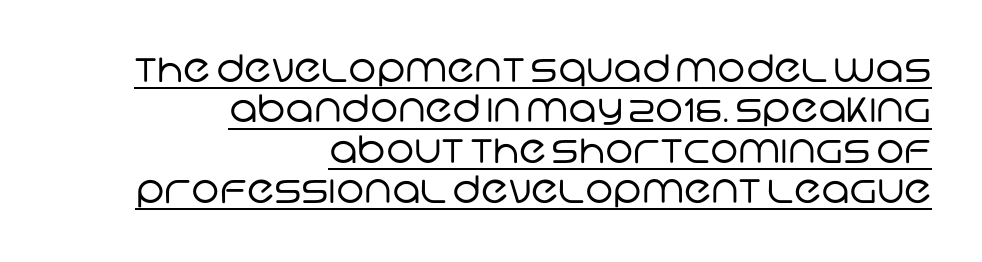
{"serif": "no", "bold": "no", "weight": "regular", "width": "normal", "stroke_contrast": "low", "x_height": "large", "monospaced": "no", "underline": "yes", "align": "right", "line_spacing": "tight", "line_spacing_ratio": 1.06, "letter_spacing": "normal", "letter_spacing_em": 0.0, "glyph_px": 38}
